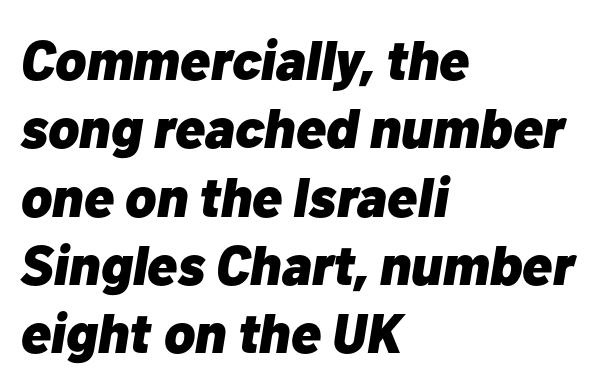
{"italic": "yes", "lean": "right", "slant_degrees": 10, "bold": "yes", "weight": "heavy", "width": "normal", "stroke_contrast": "low", "x_height": "medium", "monospaced": "no", "underline": "no", "align": "left", "line_spacing_ratio": 1.22, "letter_spacing": "normal", "letter_spacing_em": 0.0, "glyph_px": 56}
